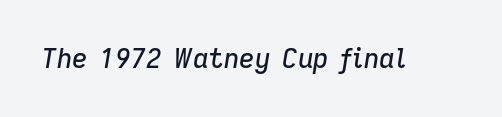
Glance below the letters and you will spot only blank space. Spacing between characters is what you'd get straight out of the box. Would a proofreader flag this as italicized? Yes.
